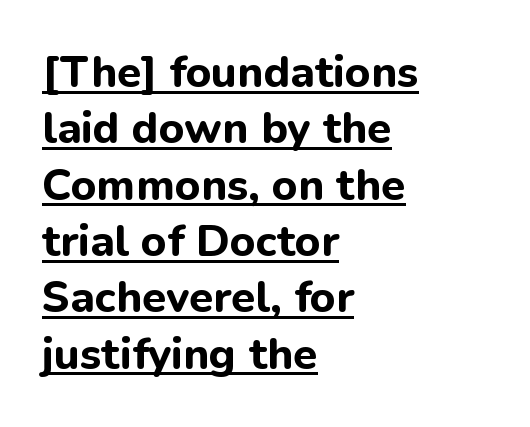
The image shows 44 px bold sans-serif type, upright; set left-aligned, normal line spacing (1.28x), normal letter spacing, underlined; low stroke contrast and a medium x-height.
